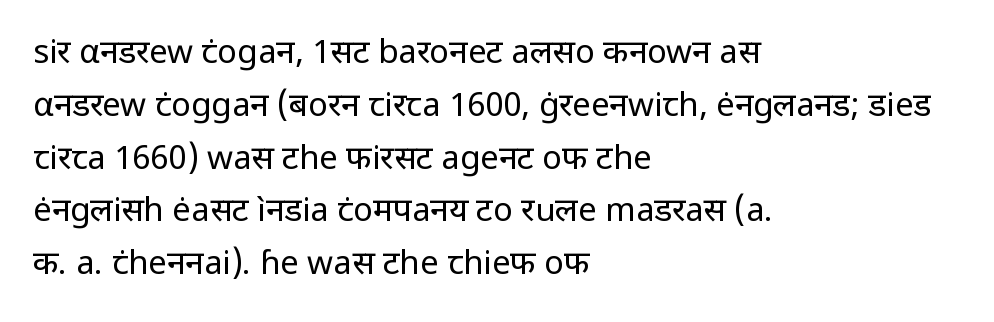
Q: Is the text bold? A: No.
Q: Is the text italic (slanted)? A: No, it is upright.
Q: Is the typeface a serif or a sans-serif typeface? A: Sans-serif.
Q: Is the text underlined? A: No.
Q: How is the paragraph aligned? A: Left-aligned.
Q: Is the spacing between letters normal or unusually wide? A: Normal.
Q: Is the spacing between lines tight, normal or loose? A: Normal.
Q: Width (condensed, normal, or wide)? A: Normal.
Q: Stroke contrast? A: Low.
Q: x-height? A: Medium.
Q: Monospaced? A: No.
